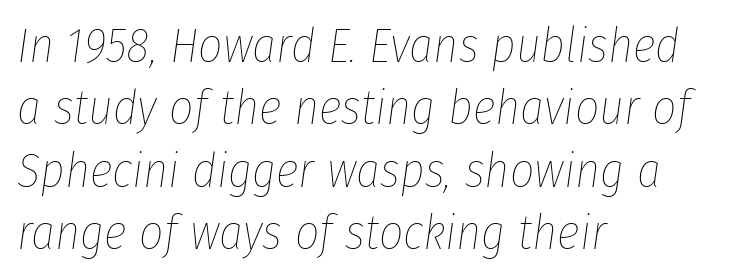
Is this a fixed-width face? No — the glyphs have proportional, varying widths. Posture: slanted. No word sits above an underline. The passage is arranged the way most books set body copy — flush left. This is not heavy type; no bold has been used. How would I describe the line gaps? Plain and ordinary.
